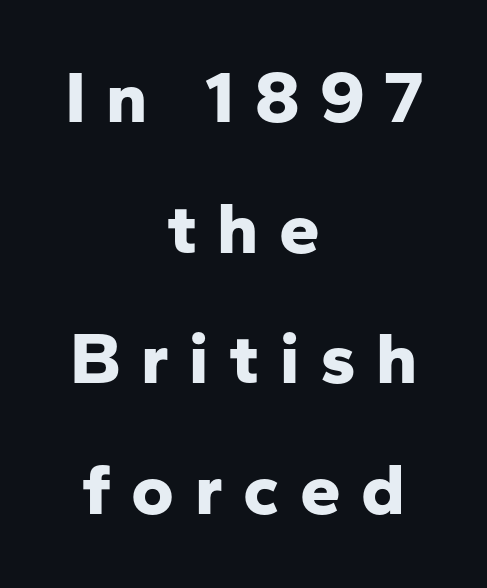
The image shows 73 px bold sans-serif type, upright; set centered, line spacing 1.79x, unusually wide letter spacing (+0.28 em), not underlined; low stroke contrast and a medium x-height.
